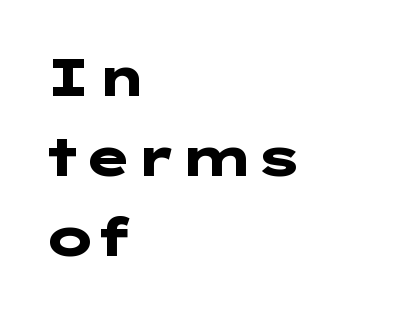
The rows are spaced the way most documents space them. Only glyphs here, with clear space below each row. Does the copy run flush right? No — it runs flush left. To sum up the face: it is a sans, with no serifs. The letters stand straight up with perfectly vertical stems.
